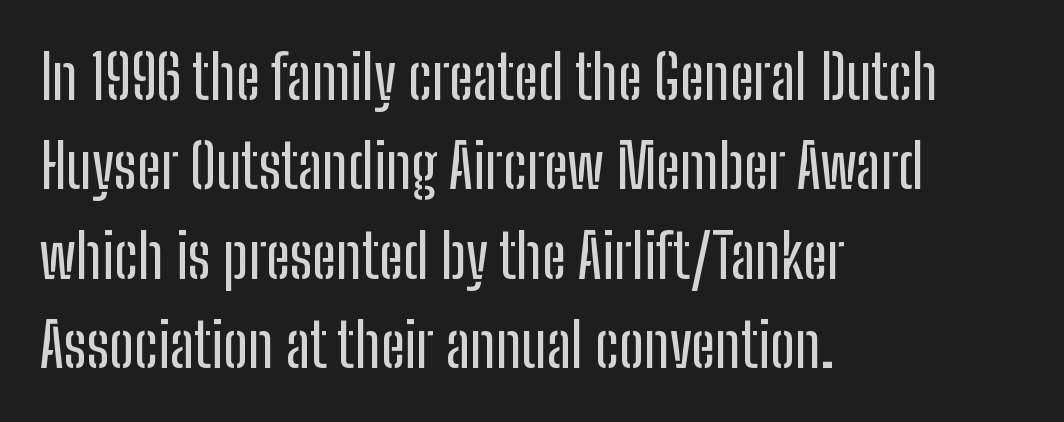
The image shows 60 px condensed sans-serif type, upright; set left-aligned, normal line spacing (1.49x), normal letter spacing, not underlined; low stroke contrast and a medium x-height.
